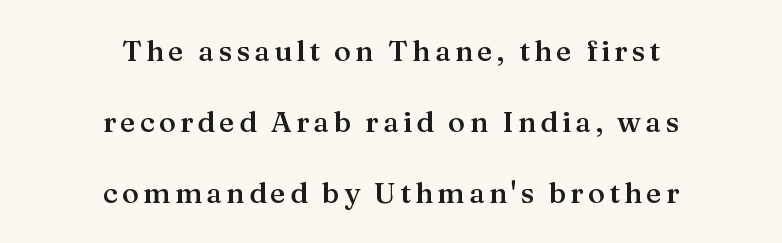
Regarding serifs, this sample has them. As a designer I'd log this as weight 600, semibold. The axis of the letterforms is exactly vertical. The setting favours the middle, as headings and verse often do. You could fit nearly another row in the gap between these rows.
